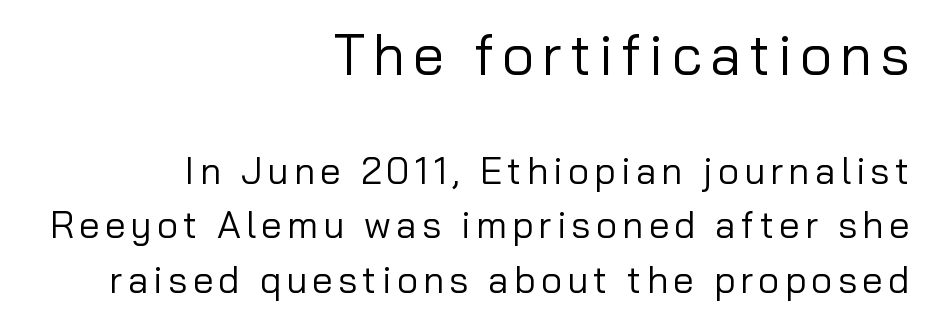
The image shows 56 px regular-weight sans-serif type, upright; set right-aligned, normal line spacing (1.48x), not underlined; the first (top) block is 1.51x larger; low stroke contrast and a medium x-height.
